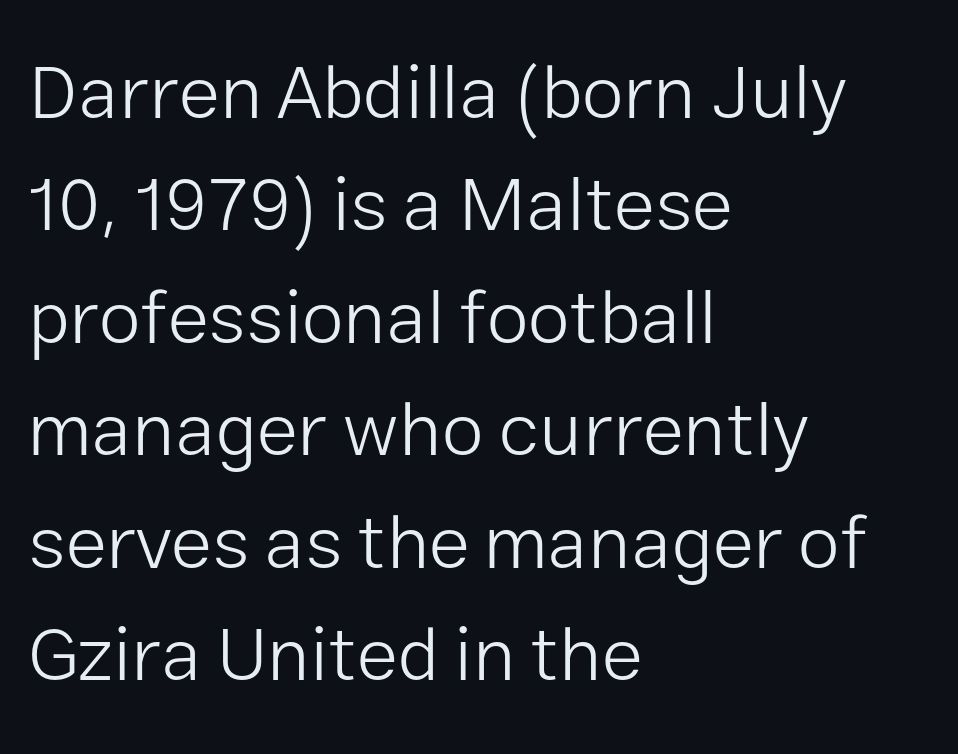
{"serif": "no", "italic": "no", "bold": "no", "weight": "light", "width": "normal", "stroke_contrast": "low", "x_height": "medium", "monospaced": "no", "underline": "no", "align": "left", "line_spacing": "normal", "line_spacing_ratio": 1.48, "letter_spacing": "normal", "letter_spacing_em": 0.0, "glyph_px": 76}
